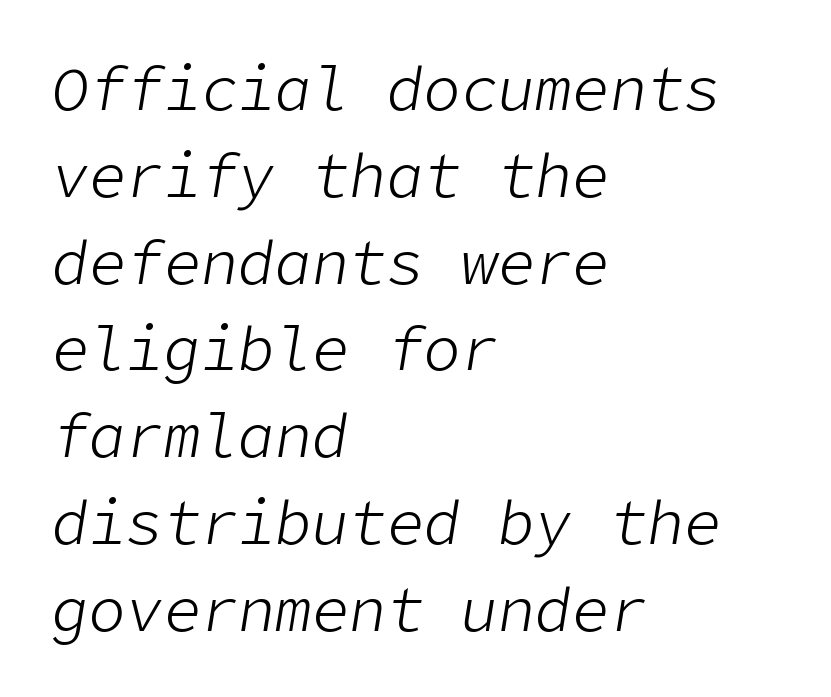
The image shows 62 px light type, italic (leaning right); set left-aligned, normal line spacing (1.4x), normal letter spacing, not underlined; low stroke contrast and a medium x-height.
